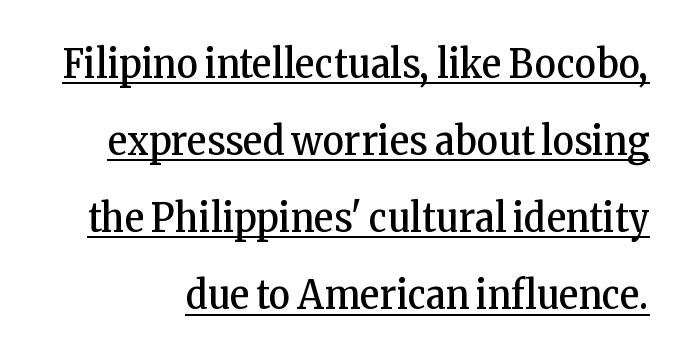
The image shows 41 px regular-weight, condensed serif type, upright; set line spacing 1.88x, normal letter spacing, underlined; low stroke contrast and a medium x-height.
